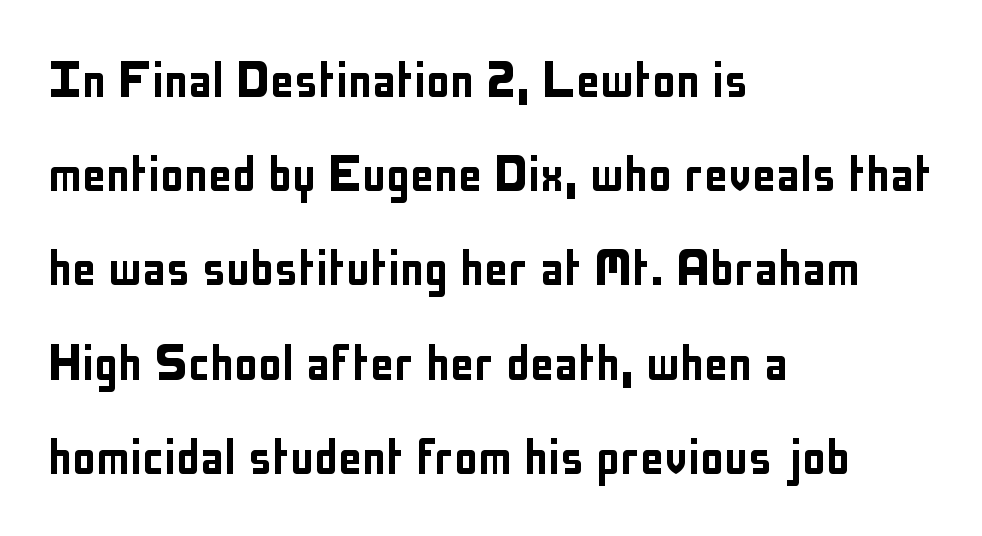
The image shows 60 px condensed sans-serif type, upright; set left-aligned, normal line spacing (1.57x), normal letter spacing, not underlined; low stroke contrast and a medium x-height.
